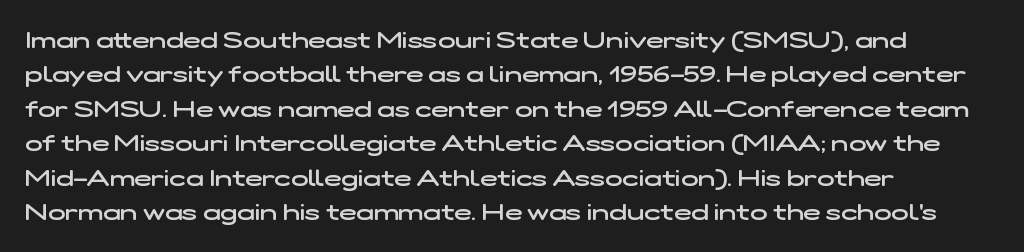
The image shows 23 px text type; set left-aligned, normal line spacing (1.5x), normal letter spacing, not underlined.
